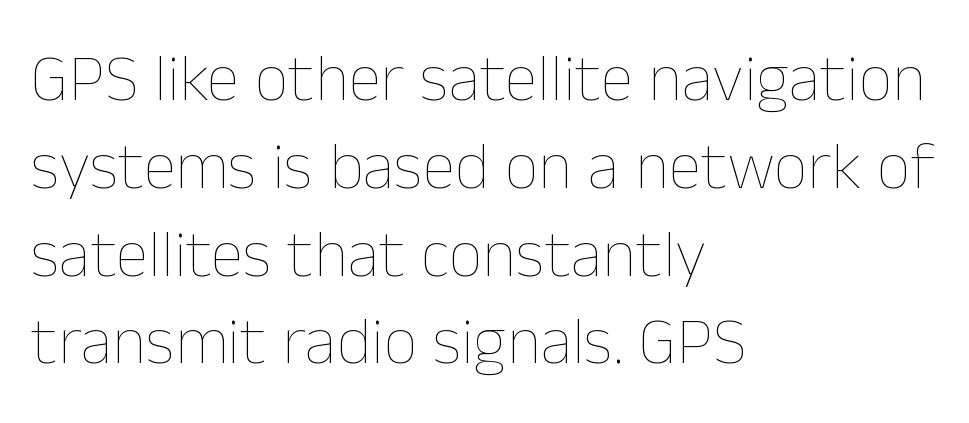
Q: Is the text bold? A: No.
Q: Is the text italic (slanted)? A: No, it is upright.
Q: Is the text underlined? A: No.
Q: How is the paragraph aligned? A: Left-aligned.
Q: Is the spacing between letters normal or unusually wide? A: Normal.
Q: Is the spacing between lines tight, normal or loose? A: Normal.
Q: Width (condensed, normal, or wide)? A: Normal.
Q: Stroke contrast? A: Low.
Q: x-height? A: Medium.
Q: Monospaced? A: No.
